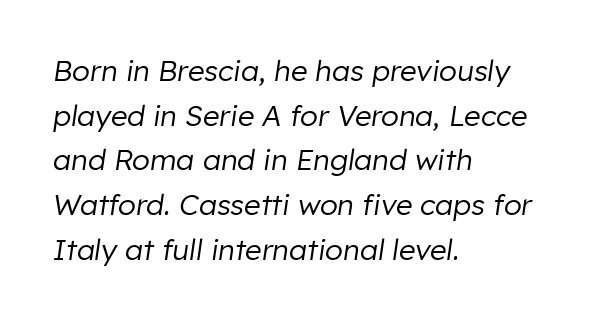
The image shows 29 px regular-weight type, italic (leaning right); set left-aligned, normal line spacing (1.54x), normal letter spacing, not underlined; low stroke contrast and a medium x-height.
